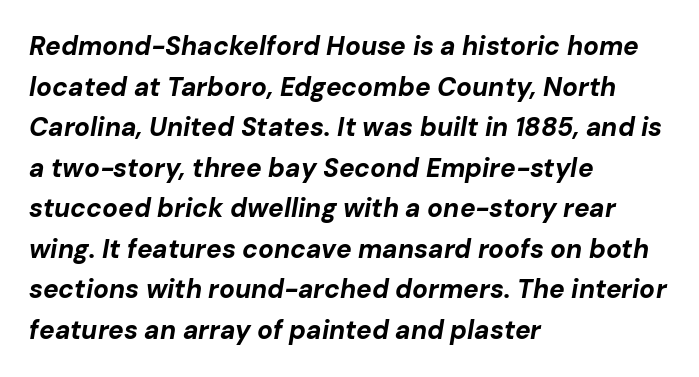
{"italic": "yes", "lean": "right", "slant_degrees": 10, "bold": "yes", "underline": "no", "align": "left", "line_spacing": "normal", "line_spacing_ratio": 1.56, "letter_spacing": "normal", "letter_spacing_em": 0.0, "glyph_px": 26}
